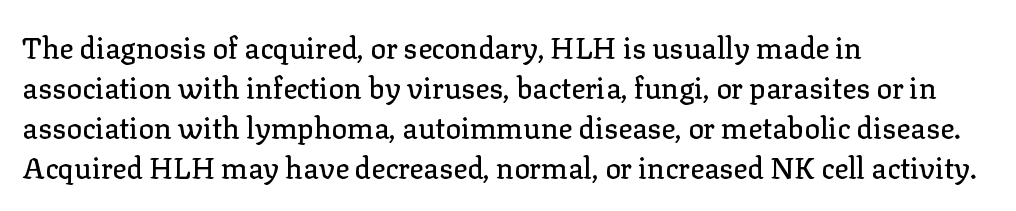
Q: Is the text italic (slanted)? A: No, it is upright.
Q: Is the typeface a serif or a sans-serif typeface? A: Serif.
Q: Is the text underlined? A: No.
Q: How is the paragraph aligned? A: Left-aligned.
Q: Is the spacing between letters normal or unusually wide? A: Normal.
Q: Is the spacing between lines tight, normal or loose? A: Normal.
Q: Width (condensed, normal, or wide)? A: Normal.
Q: Stroke contrast? A: Low.
Q: x-height? A: Medium.
Q: Monospaced? A: No.
